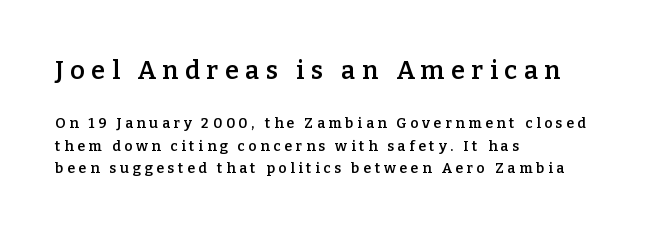
{"italic": "no", "bold": "semi", "underline": "no", "align": "left", "line_spacing": "normal", "line_spacing_ratio": 1.58, "letter_spacing": "wide", "letter_spacing_em": 0.27, "larger_block": "first", "size_ratio": 1.79, "glyph_px": 25}
